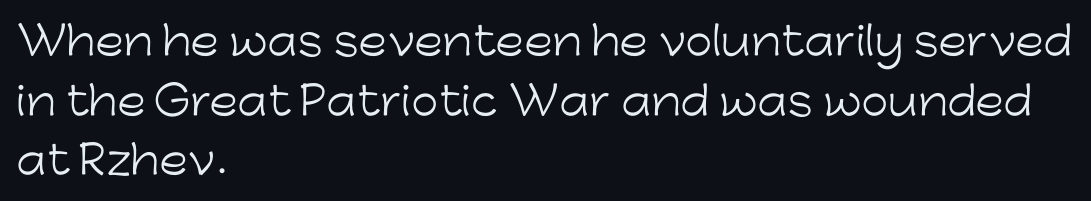
Q: Is the text bold? A: No.
Q: Is the text italic (slanted)? A: No, it is upright.
Q: Is the typeface a serif or a sans-serif typeface? A: Sans-serif.
Q: Is the text underlined? A: No.
Q: How is the paragraph aligned? A: Left-aligned.
Q: Is the spacing between letters normal or unusually wide? A: Normal.
Q: Is the spacing between lines tight, normal or loose? A: Normal.
Q: Width (condensed, normal, or wide)? A: Normal.
Q: Stroke contrast? A: Low.
Q: x-height? A: Medium.
Q: Monospaced? A: No.
